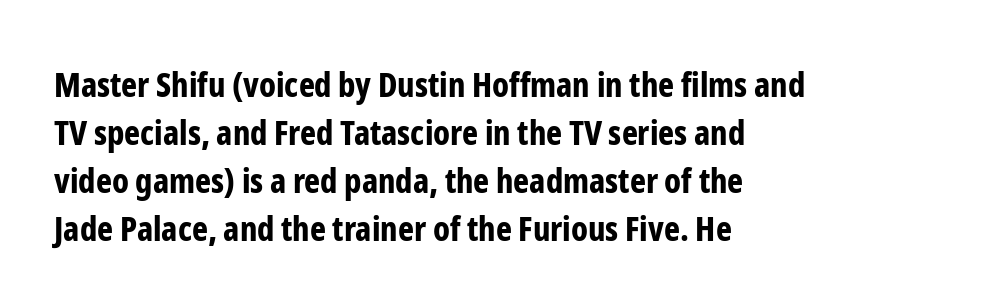
The horizontal fit of the characters is conventional and even. Decoration check: the copy has no underline. Do the characters align in a grid? No, the font is proportional. The rendering uses a moderate line-height, typical for paragraphs. Italic: no, the glyphs are upright roman. The typesetter chose a ragged-right arrangement here.
